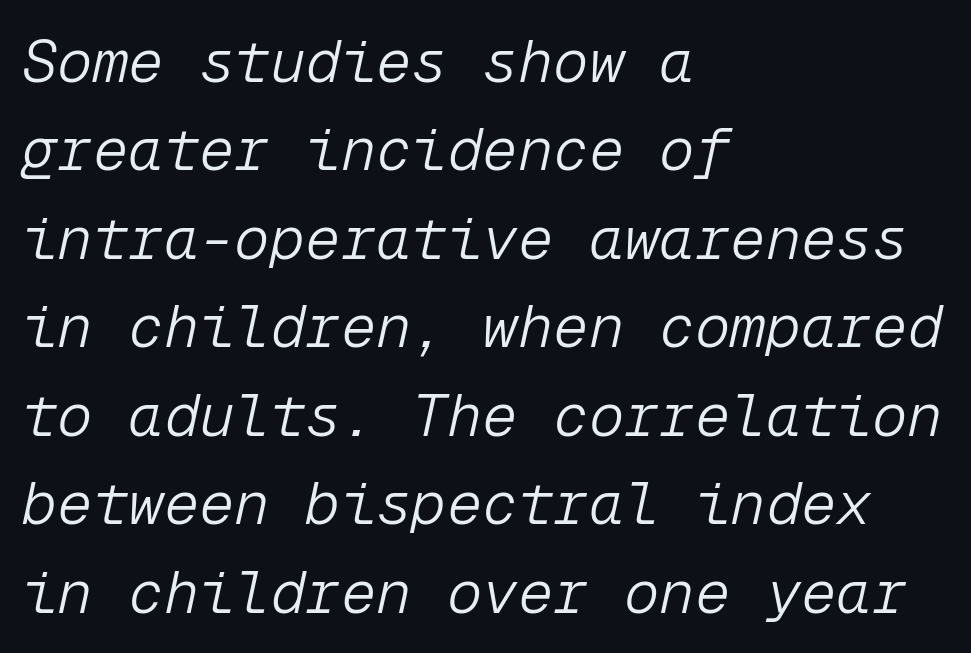
The image shows 59 px light type, italic (leaning right), monospaced; set left-aligned, normal line spacing (1.5x), normal letter spacing, not underlined; low stroke contrast and a medium x-height.
